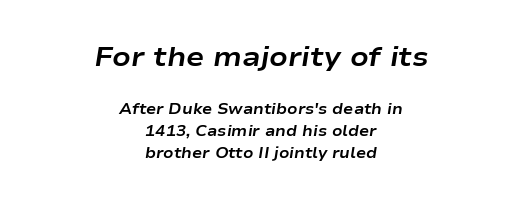
The image shows 27 px bold type, italic (leaning right); set centered, normal line spacing (1.44x), normal letter spacing, not underlined; the first (top) block is 1.8x larger.
